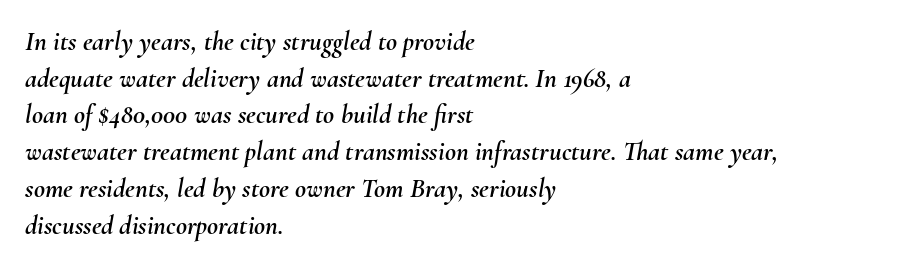
Students, observe: this is what conventionally led text looks like. Casual observation: everything's shoved over to the left. Between one letter and the next there's only the usual sliver of space. Words float on clear page, feet unadorned. Looking at the ascenders, they clearly lean.
